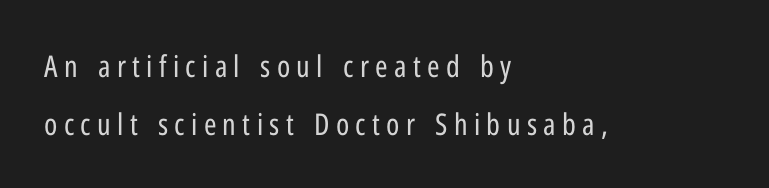
The image shows 30 px regular-weight, condensed sans-serif type, upright; set left-aligned, loose line spacing (1.92x), unusually wide letter spacing (+0.21 em), not underlined; low stroke contrast and a medium x-height.
